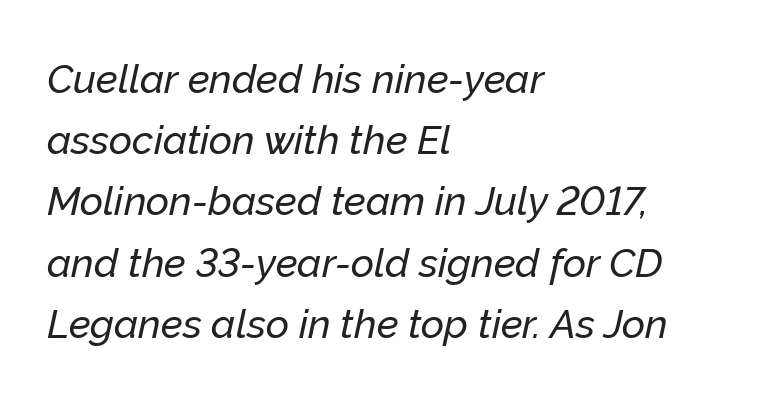
{"italic": "yes", "lean": "right", "slant_degrees": 12, "width": "normal", "stroke_contrast": "low", "x_height": "medium", "monospaced": "no", "underline": "no", "align": "left", "line_spacing": "normal", "line_spacing_ratio": 1.53, "letter_spacing": "normal", "letter_spacing_em": 0.0, "glyph_px": 40}
